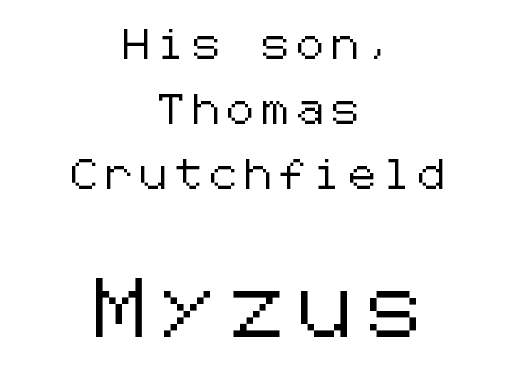
The image shows 59 px sans-serif type, upright; set centered, loose line spacing (2.16x), unusually wide letter spacing (+0.27 em), not underlined; the second (bottom) block is 1.97x larger; low stroke contrast and a medium x-height.
